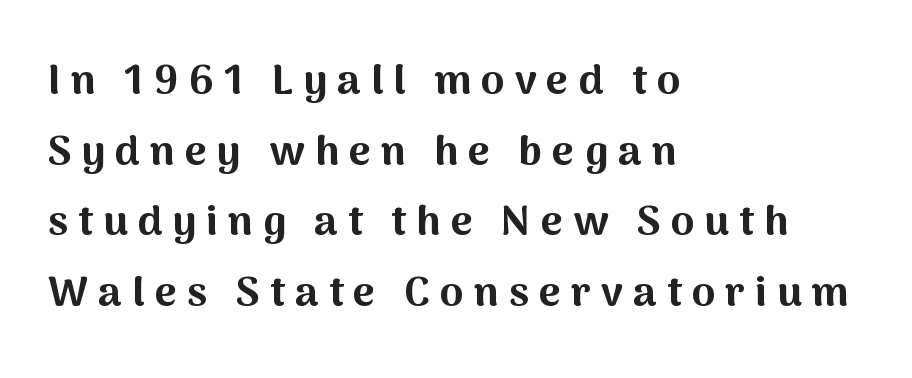
Q: Is the text bold? A: Yes.
Q: Is the text italic (slanted)? A: No, it is upright.
Q: Is the typeface a serif or a sans-serif typeface? A: Sans-serif.
Q: Is the text underlined? A: No.
Q: How is the paragraph aligned? A: Left-aligned.
Q: Is the spacing between letters normal or unusually wide? A: Unusually wide.
Q: Is the spacing between lines tight, normal or loose? A: Normal.
Q: Width (condensed, normal, or wide)? A: Normal.
Q: Stroke contrast? A: Medium.
Q: x-height? A: Medium.
Q: Monospaced? A: No.
